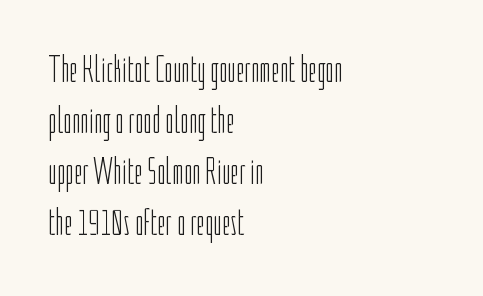
The image shows 37 px light, condensed sans-serif type, upright; set left-aligned, normal line spacing (1.38x), normal letter spacing, not underlined; low stroke contrast and a medium x-height.
